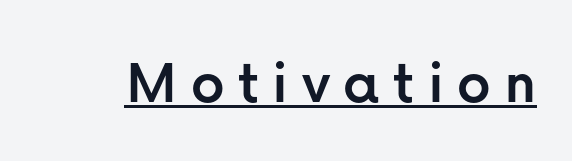
Students, note that the glyphs here are deliberately spaced far apart. The face used here is proportionally spaced, like ordinary book or web type. The type family on display is of the sans-serif kind. In terms of posture, this sample is upright.
